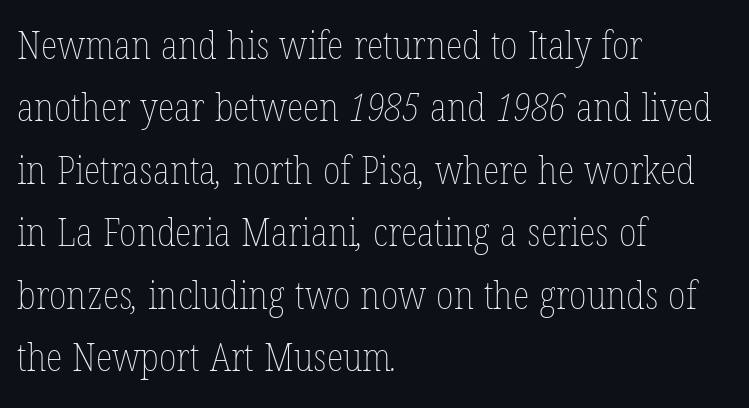
Q: Is the text bold? A: No.
Q: Is the text underlined? A: No.
Q: How is the paragraph aligned? A: Left-aligned.
Q: Is the spacing between letters normal or unusually wide? A: Normal.
Q: Is the spacing between lines tight, normal or loose? A: Normal.
Q: Width (condensed, normal, or wide)? A: Condensed.
Q: Stroke contrast? A: Low.
Q: x-height? A: Medium.
Q: Monospaced? A: No.
